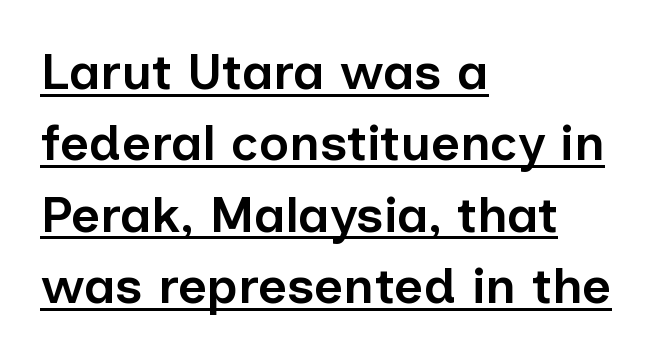
Underline: present. Line spacing here is normal. Compared with typical body copy, the letter spacing here is the same. You can tell from the bare stems that sans-serif type was used. Summary of weight: moderately heavy, a semibold.
